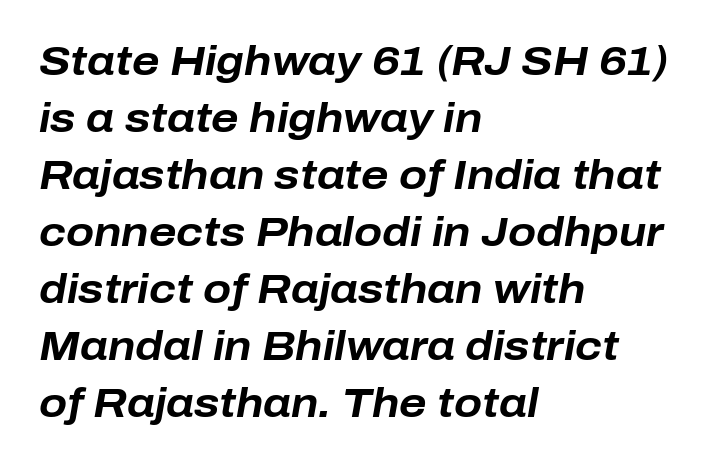
{"italic": "yes", "lean": "right", "slant_degrees": 10, "bold": "yes", "weight": "bold", "width": "normal", "stroke_contrast": "low", "x_height": "medium", "monospaced": "no", "underline": "no", "align": "left", "line_spacing": "normal", "line_spacing_ratio": 1.39, "letter_spacing": "normal", "letter_spacing_em": 0.0, "glyph_px": 41}
